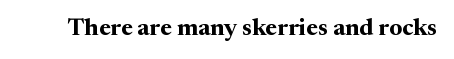
What stands out about the letter spacing? Nothing — it is the standard amount. Upright lettering throughout. Bold? Absolutely — the strokes are thick and heavy. The glyphs are unaccompanied by any horizontal stroke below them.
